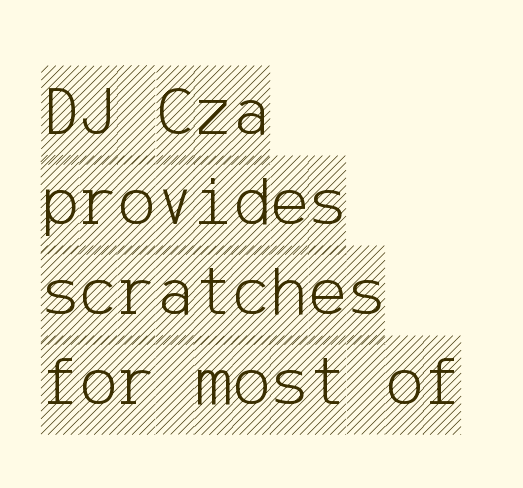
{"italic": "no", "width": "condensed", "x_height": "large", "underline": "no", "align": "left", "line_spacing": "normal", "line_spacing_ratio": 1.25, "letter_spacing": "normal", "letter_spacing_em": 0.0, "glyph_px": 72}
